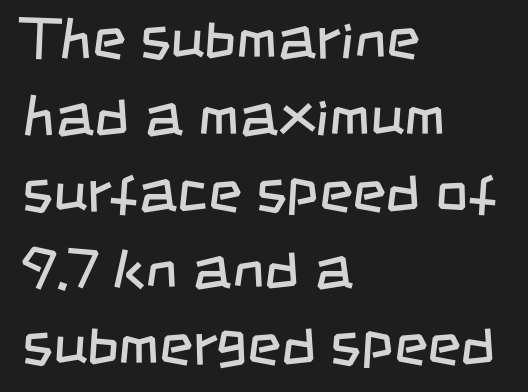
The image shows 58 px regular-weight, condensed sans-serif type; set left-aligned, normal line spacing (1.32x), normal letter spacing, not underlined; low stroke contrast and a large x-height.
